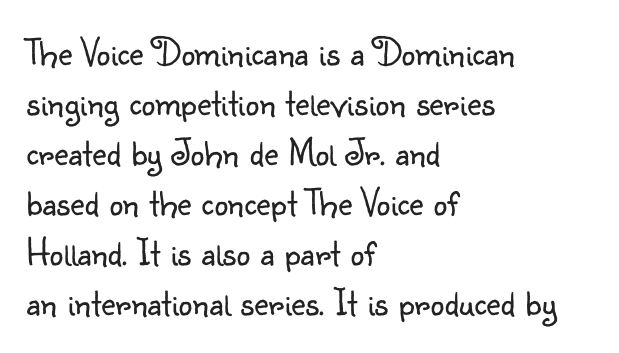
The image shows 39 px light sans-serif type, upright; set left-aligned, normal line spacing (1.28x), normal letter spacing, not underlined; low stroke contrast and a small x-height.
